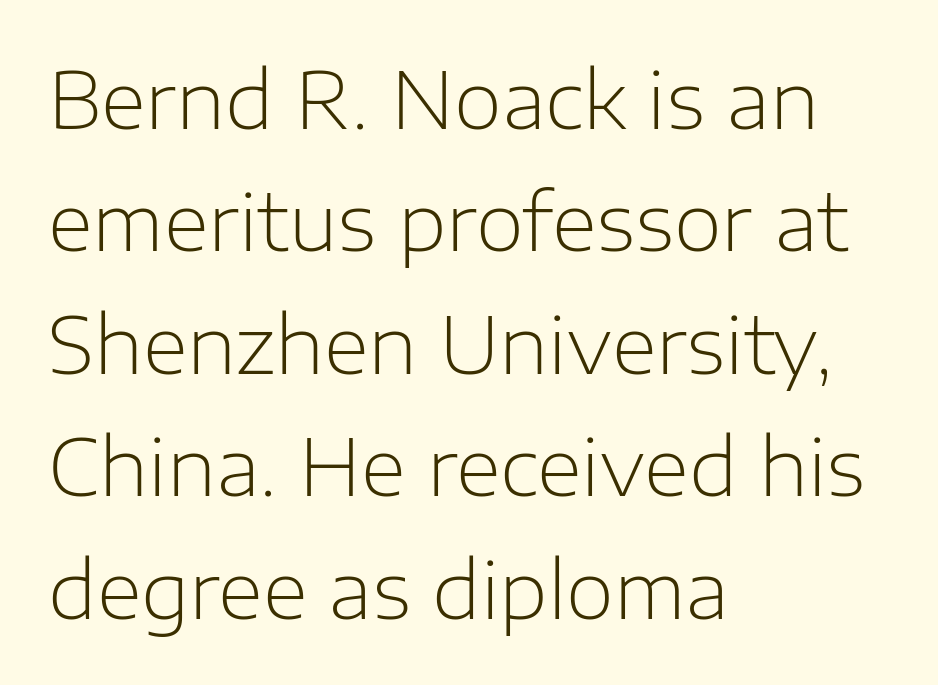
The image shows 78 px light sans-serif type, upright; set left-aligned, normal line spacing (1.57x), normal letter spacing, not underlined; low stroke contrast and a medium x-height.
